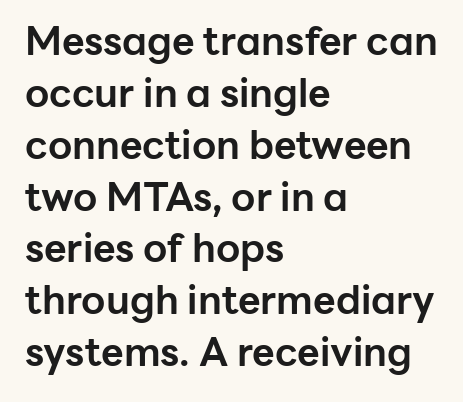
{"serif": "no", "italic": "no", "bold": "yes", "weight": "bold", "width": "normal", "stroke_contrast": "low", "x_height": "medium", "monospaced": "no", "underline": "no", "align": "left", "line_spacing": "normal", "line_spacing_ratio": 1.33, "letter_spacing": "normal", "letter_spacing_em": 0.0, "glyph_px": 39}
